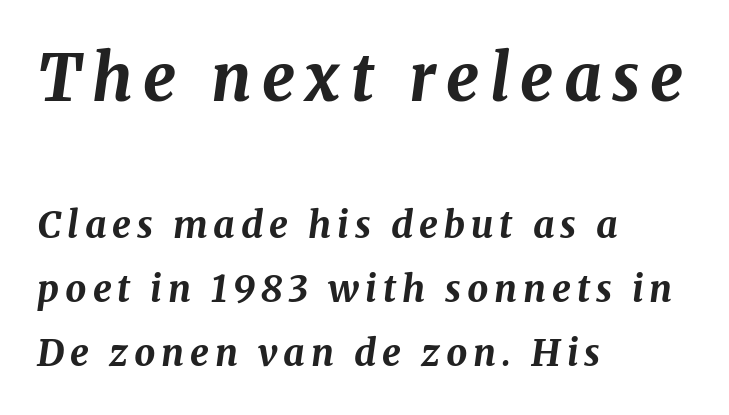
As a designer I'd log this as weight 700, bold. The passage is arranged the way most books set body copy — flush left. Looks like regular typesetting: each glyph gets only the width it needs. The emphasis by scale lands on block number one, above. Italic? Definitely — the glyphs are oblique.
